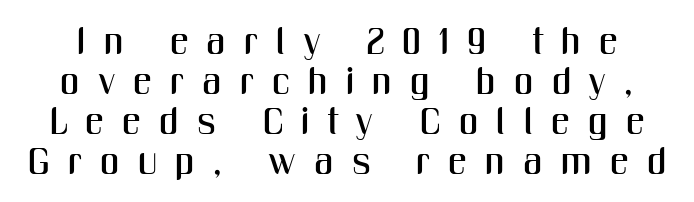
{"serif": "no", "italic": "no", "width": "condensed", "stroke_contrast": "medium", "x_height": "medium", "monospaced": "no", "underline": "no", "line_spacing": "tight", "line_spacing_ratio": 1.05, "letter_spacing": "wide", "letter_spacing_em": 0.47, "glyph_px": 38}
